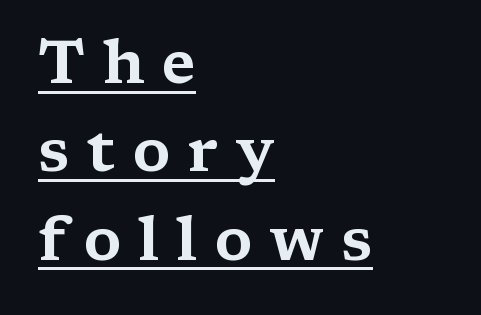
Q: Is the text italic (slanted)? A: No, it is upright.
Q: Is the typeface a serif or a sans-serif typeface? A: Serif.
Q: Is the text underlined? A: Yes.
Q: How is the paragraph aligned? A: Left-aligned.
Q: Is the spacing between letters normal or unusually wide? A: Unusually wide.
Q: Is the spacing between lines tight, normal or loose? A: Normal.
Q: Width (condensed, normal, or wide)? A: Wide.
Q: Stroke contrast? A: Medium.
Q: x-height? A: Medium.
Q: Monospaced? A: No.
